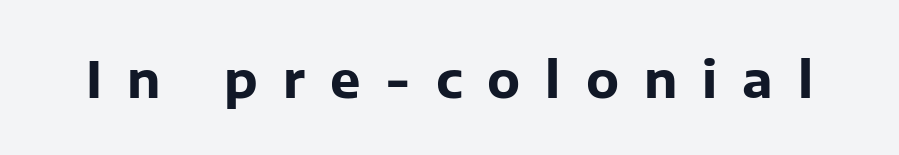
Q: Is the text bold? A: Yes.
Q: Is the text italic (slanted)? A: No, it is upright.
Q: Is the typeface a serif or a sans-serif typeface? A: Sans-serif.
Q: Is the text underlined? A: No.
Q: Is the spacing between letters normal or unusually wide? A: Unusually wide.
Q: Width (condensed, normal, or wide)? A: Normal.
Q: Stroke contrast? A: Low.
Q: x-height? A: Medium.
Q: Monospaced? A: No.
